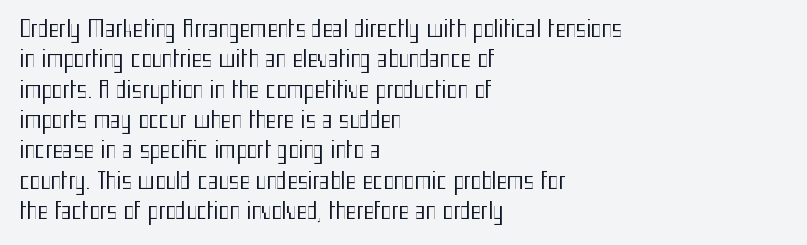
Q: Is the text bold? A: No.
Q: Is the text italic (slanted)? A: No, it is upright.
Q: Is the text underlined? A: No.
Q: How is the paragraph aligned? A: Left-aligned.
Q: Is the spacing between letters normal or unusually wide? A: Normal.
Q: Is the spacing between lines tight, normal or loose? A: Normal.
